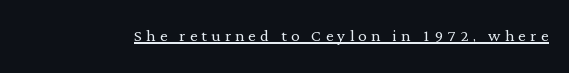
{"italic": "no", "bold": "no", "underline": "yes", "letter_spacing": "wide", "letter_spacing_em": 0.21, "glyph_px": 21}
